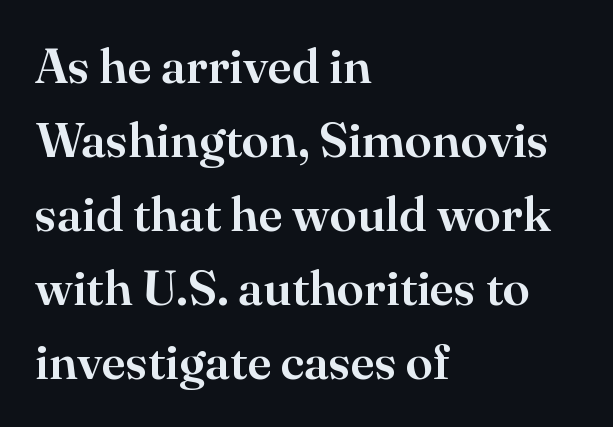
Q: Is the text italic (slanted)? A: No, it is upright.
Q: Is the typeface a serif or a sans-serif typeface? A: Serif.
Q: Is the text underlined? A: No.
Q: How is the paragraph aligned? A: Left-aligned.
Q: Is the spacing between letters normal or unusually wide? A: Normal.
Q: Is the spacing between lines tight, normal or loose? A: Normal.
Q: Width (condensed, normal, or wide)? A: Normal.
Q: Stroke contrast? A: High.
Q: x-height? A: Small.
Q: Monospaced? A: No.
